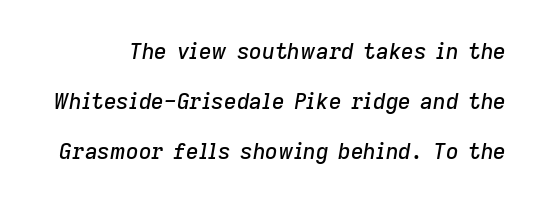
{"italic": "yes", "lean": "right", "slant_degrees": 9, "underline": "no", "line_spacing": "loose", "line_spacing_ratio": 2.28, "letter_spacing": "normal", "letter_spacing_em": 0.0, "glyph_px": 22}
